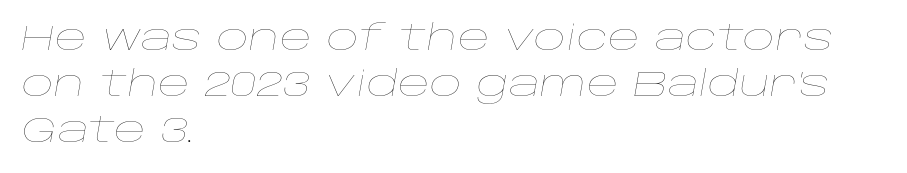
Q: Is the text bold? A: No.
Q: Is the text italic (slanted)? A: Yes, it leans right by about 10 degrees.
Q: Is the text underlined? A: No.
Q: How is the paragraph aligned? A: Left-aligned.
Q: Is the spacing between letters normal or unusually wide? A: Normal.
Q: Is the spacing between lines tight, normal or loose? A: Normal.
Q: Width (condensed, normal, or wide)? A: Wide.
Q: Stroke contrast? A: Low.
Q: x-height? A: Large.
Q: Monospaced? A: No.
